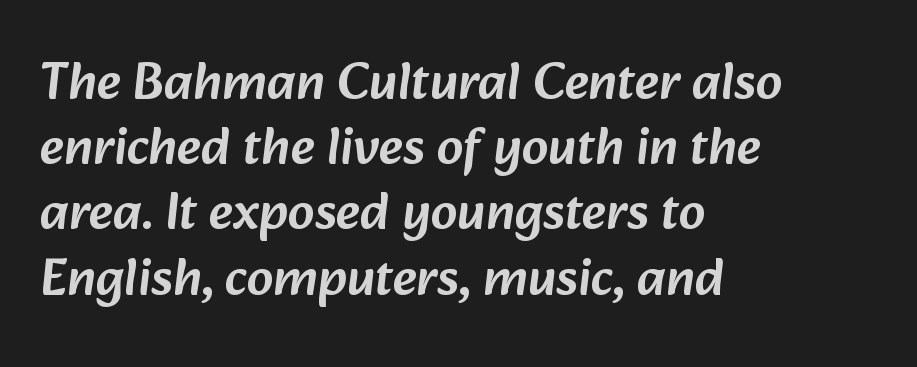
Descender tails drop into unmarked territory. Is this a fixed-width face? No — the glyphs have proportional, varying widths. Here the glyphs are tracked normally, forming tight word shapes. Type style note: lacks serifs. Line beginnings align vertically; line endings do not.
